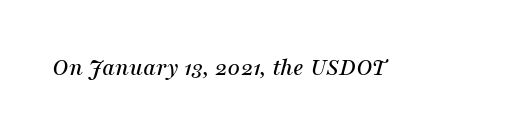
Q: Is the text italic (slanted)? A: Yes, it leans right by about 16 degrees.
Q: Is the text underlined? A: No.
Q: Is the spacing between letters normal or unusually wide? A: Normal.
